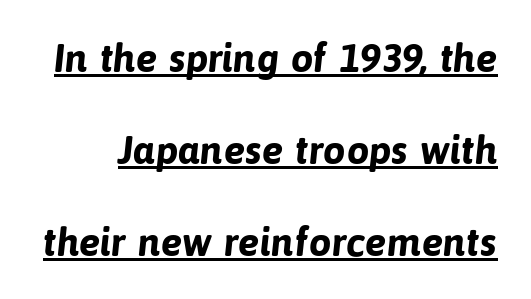
{"serif": "no", "bold": "yes", "weight": "bold", "width": "normal", "stroke_contrast": "low", "x_height": "medium", "monospaced": "no", "underline": "yes", "line_spacing": "loose", "line_spacing_ratio": 2.3, "letter_spacing": "normal", "letter_spacing_em": 0.0, "glyph_px": 40}
